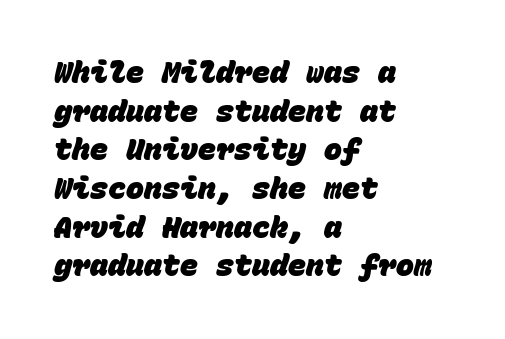
The image shows 30 px heavy sans-serif type, monospaced; set left-aligned, normal line spacing (1.29x), normal letter spacing, not underlined; low stroke contrast and a large x-height.
